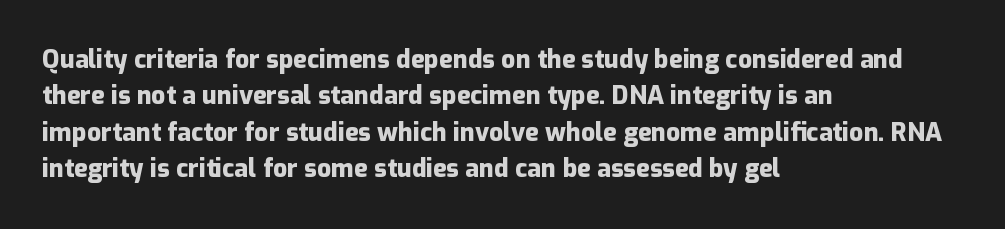
Q: Is the text bold? A: Yes.
Q: Is the text italic (slanted)? A: No, it is upright.
Q: Is the text underlined? A: No.
Q: How is the paragraph aligned? A: Left-aligned.
Q: Is the spacing between letters normal or unusually wide? A: Normal.
Q: Is the spacing between lines tight, normal or loose? A: Normal.
